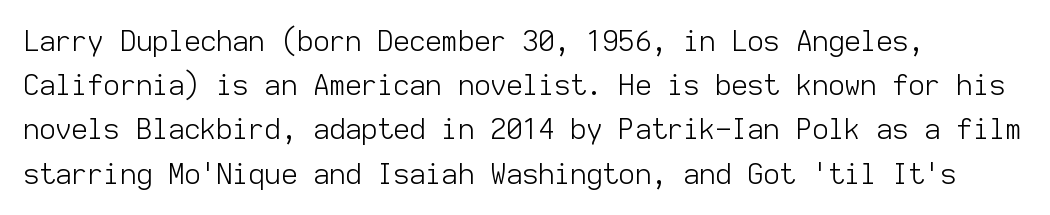
Standard letterfit; no display-style spreading of the glyphs. Letterform terminals end flat and unadorned throughout the passage. Is this a fixed-width face? Yes — each glyph sits in an identical cell. Where is the straight margin? On the left. Regarding leading, the lines here are spaced in the standard way.
